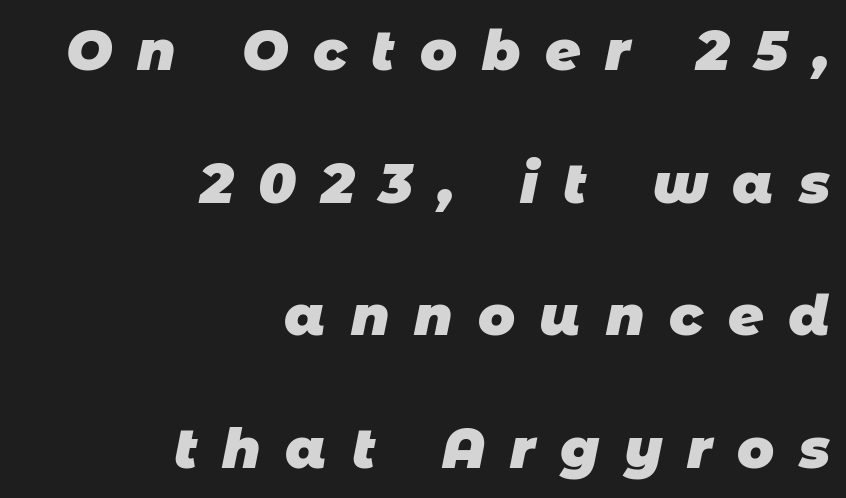
Q: Is the text bold? A: Yes.
Q: Is the typeface a serif or a sans-serif typeface? A: Sans-serif.
Q: Is the text underlined? A: No.
Q: How is the paragraph aligned? A: Right-aligned.
Q: Is the spacing between letters normal or unusually wide? A: Unusually wide.
Q: Is the spacing between lines tight, normal or loose? A: Loose.
Q: Width (condensed, normal, or wide)? A: Normal.
Q: Stroke contrast? A: Low.
Q: x-height? A: Large.
Q: Monospaced? A: No.
